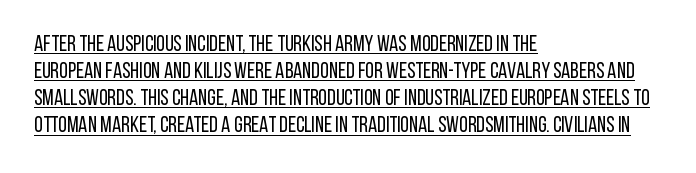
{"italic": "no", "bold": "no", "underline": "yes", "align": "left", "line_spacing_ratio": 1.23, "letter_spacing": "normal", "letter_spacing_em": 0.0, "glyph_px": 22}
